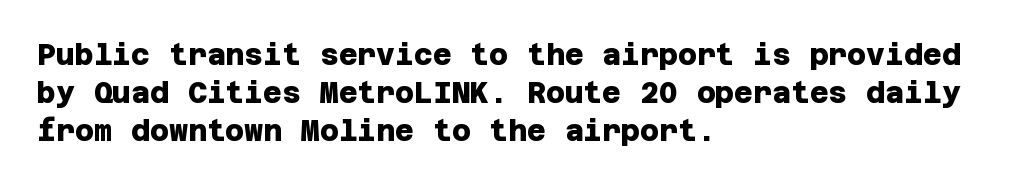
{"serif": "no", "bold": "yes", "weight": "heavy", "width": "normal", "stroke_contrast": "low", "x_height": "large", "underline": "no", "align": "left", "line_spacing": "normal", "line_spacing_ratio": 1.31, "letter_spacing": "normal", "letter_spacing_em": 0.0, "glyph_px": 29}
